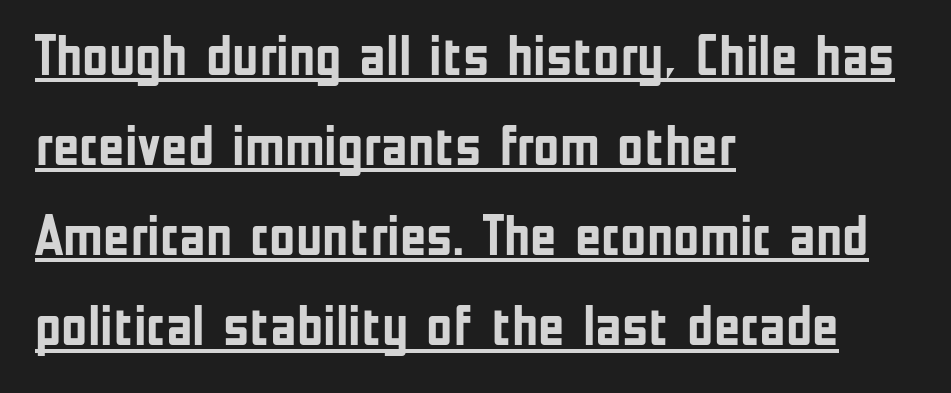
The image shows 57 px semibold, condensed sans-serif type, upright; set left-aligned, normal line spacing (1.58x), normal letter spacing, underlined; low stroke contrast and a medium x-height.
